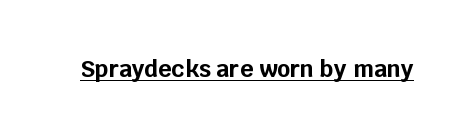
Q: Is the text bold? A: Yes.
Q: Is the text italic (slanted)? A: No, it is upright.
Q: Is the text underlined? A: Yes.
Q: Is the spacing between letters normal or unusually wide? A: Normal.
